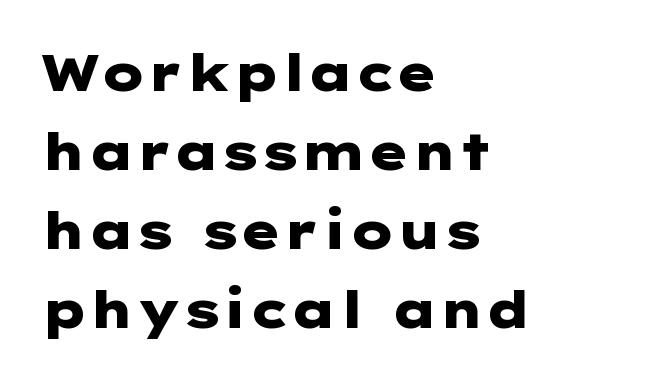
{"serif": "no", "italic": "no", "bold": "yes", "weight": "heavy", "width": "wide", "stroke_contrast": "low", "x_height": "medium", "underline": "no", "align": "left", "line_spacing": "normal", "line_spacing_ratio": 1.55, "letter_spacing": "normal", "letter_spacing_em": 0.0, "glyph_px": 51}
